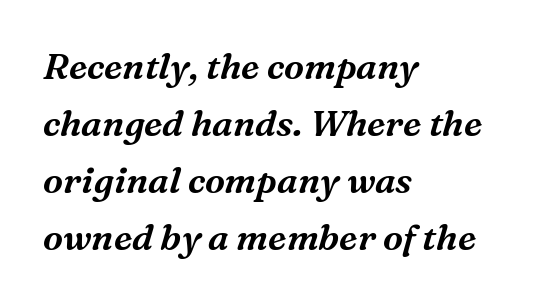
{"serif": "yes", "italic": "yes", "lean": "right", "slant_degrees": 16, "width": "normal", "stroke_contrast": "medium", "x_height": "medium", "monospaced": "no", "underline": "no", "align": "left", "line_spacing": "normal", "line_spacing_ratio": 1.58, "letter_spacing": "normal", "letter_spacing_em": 0.0, "glyph_px": 36}
